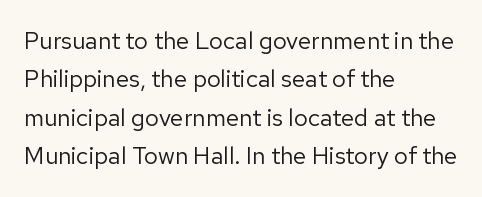
Q: Is the text bold? A: No.
Q: Is the text italic (slanted)? A: No, it is upright.
Q: Is the text underlined? A: No.
Q: How is the paragraph aligned? A: Left-aligned.
Q: Is the spacing between letters normal or unusually wide? A: Normal.
Q: Is the spacing between lines tight, normal or loose? A: Normal.
